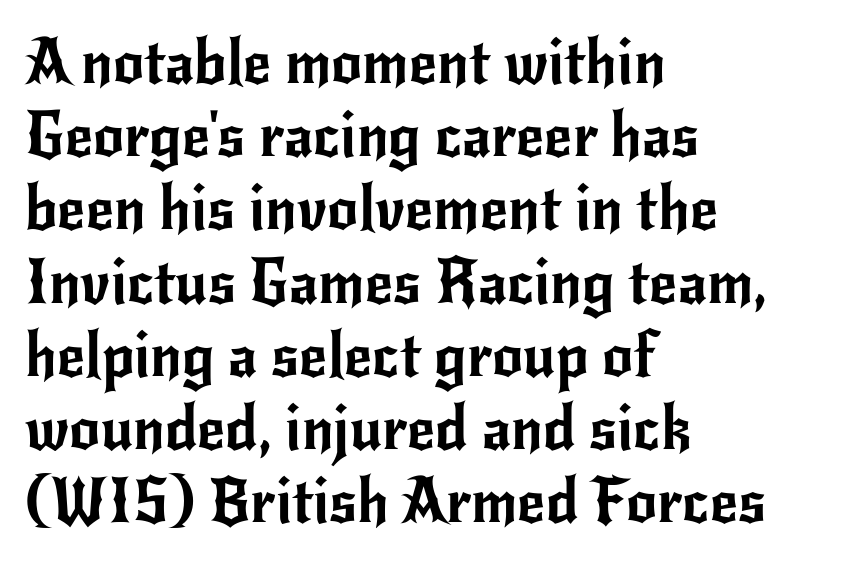
The image shows 61 px sans-serif type, upright; set left-aligned, line spacing 1.2x, normal letter spacing, not underlined; low stroke contrast and a small x-height.
